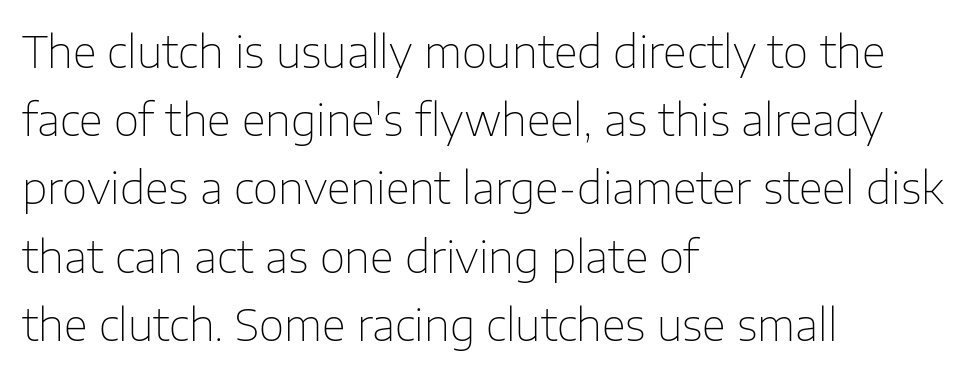
The image shows 44 px thin sans-serif type, upright; set left-aligned, normal line spacing (1.55x), normal letter spacing, not underlined; low stroke contrast and a medium x-height.
